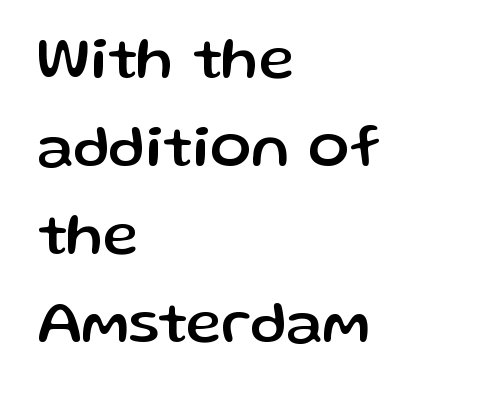
Q: Is the text italic (slanted)? A: No, it is upright.
Q: Is the typeface a serif or a sans-serif typeface? A: Sans-serif.
Q: Is the text underlined? A: No.
Q: How is the paragraph aligned? A: Left-aligned.
Q: Is the spacing between letters normal or unusually wide? A: Normal.
Q: Is the spacing between lines tight, normal or loose? A: Normal.
Q: Width (condensed, normal, or wide)? A: Normal.
Q: Stroke contrast? A: Low.
Q: x-height? A: Medium.
Q: Monospaced? A: No.
